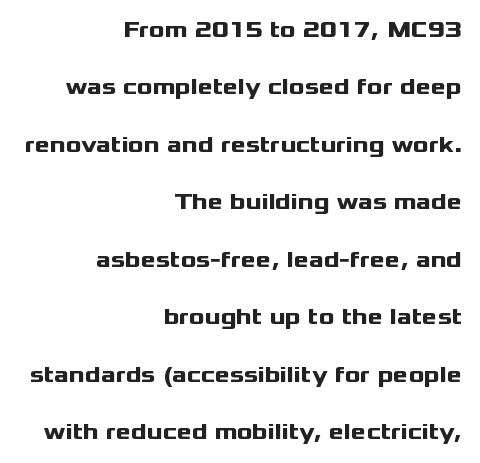
The image shows 23 px bold type, upright; set right-aligned, loose line spacing (2.5x), normal letter spacing, not underlined.
